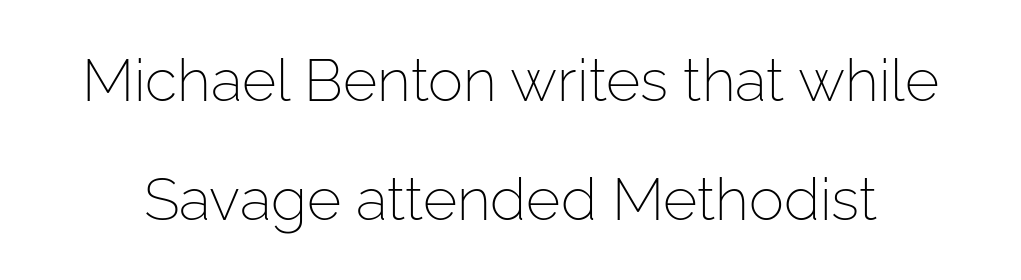
The image shows 59 px light sans-serif type, upright; set loose line spacing (2.02x), normal letter spacing, not underlined; low stroke contrast and a medium x-height.
